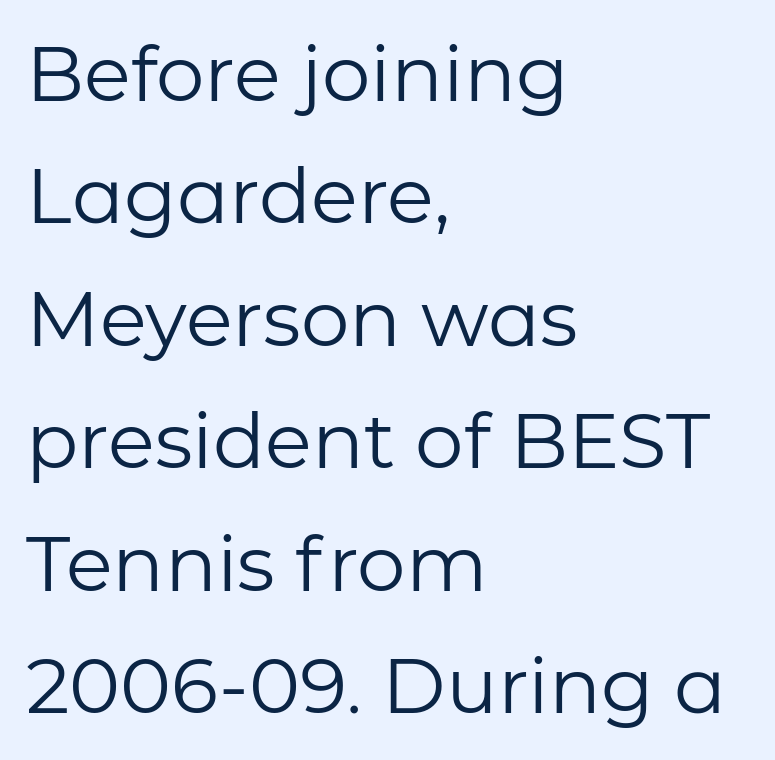
Every character sits straight up, as roman type does. Letters have the restrained weight of plain body copy at most. In terms of letterspacing, this is plain default setting. The paragraph shown leans on its left margin. Note: no serifs on the glyphs.
